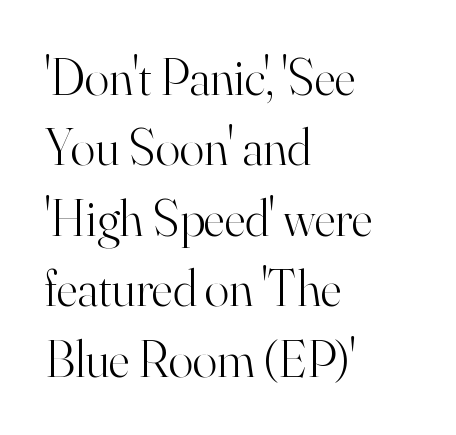
The image shows 51 px light serif type, upright; set left-aligned, normal line spacing (1.38x), normal letter spacing, not underlined; high stroke contrast and a small x-height.
